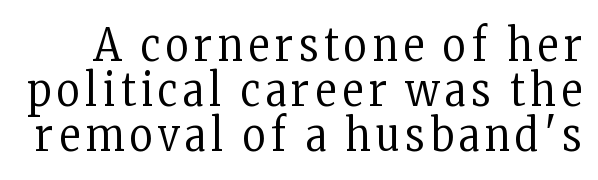
Looks like regular typesetting: each glyph gets only the width it needs. The strip under each line holds only bare page. Reading down the column, the eye jumps only a short way to each next line. No letter is thick-stroked: the sample isn't bold.
